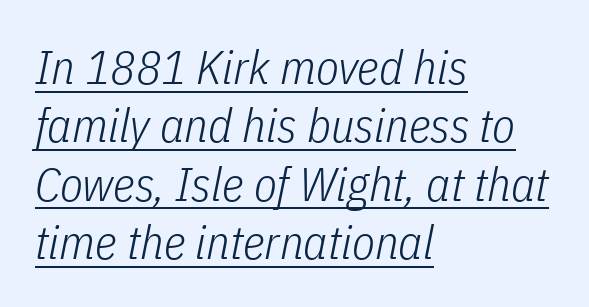
The image shows 47 px light, condensed type, italic (leaning right); set left-aligned, line spacing 1.24x, normal letter spacing, underlined; low stroke contrast and a medium x-height.
